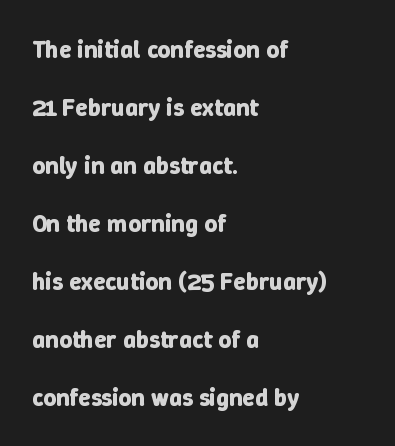
{"italic": "no", "bold": "yes", "underline": "no", "align": "left", "line_spacing": "loose", "line_spacing_ratio": 2.32, "letter_spacing": "normal", "letter_spacing_em": 0.0, "glyph_px": 25}
